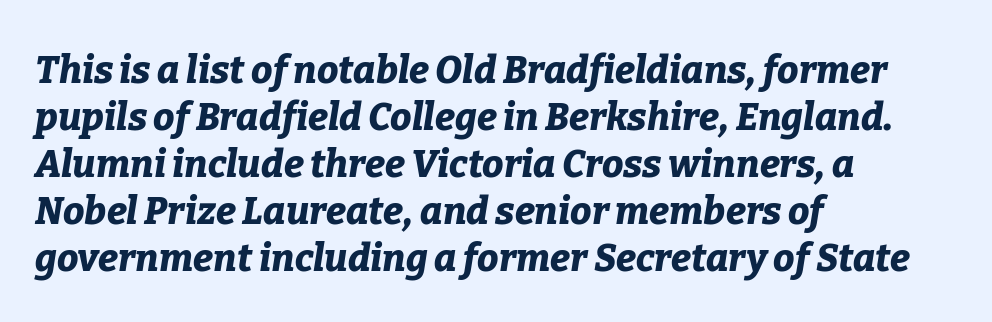
The image shows 38 px bold type, italic (leaning right); set left-aligned, line spacing 1.24x, normal letter spacing, not underlined; low stroke contrast and a medium x-height.
